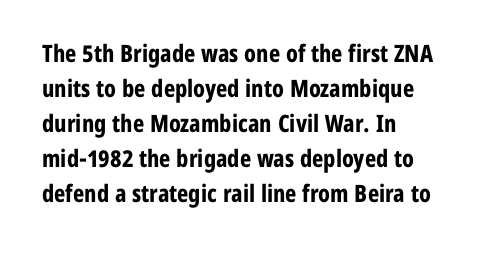
A classic flush-left, rag-right setting is used for this passage. The strokes are fattened all the way to bold. Plain, unruled lines of type. Tracking value appears to be zero — textbook default spacing.
